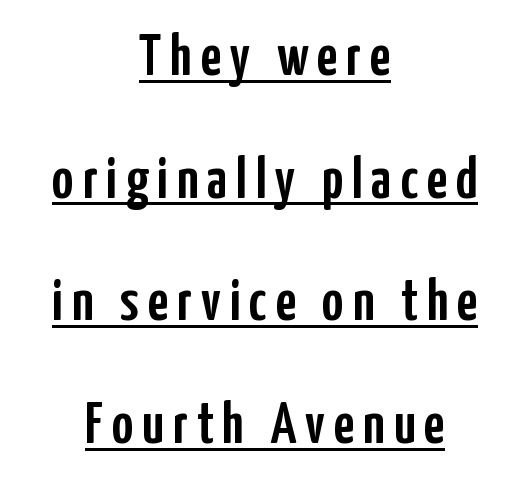
The rendering positions every line midway between the sides. Examine the stroke ends and you'll find no serifs. Looks like someone drew a line under every word here. This block would shrink considerably if given ordinary leading; it's expanded now. This sample has the flowing, uneven cadence of proportional lettering. Designer's note — italics off, roman on.
